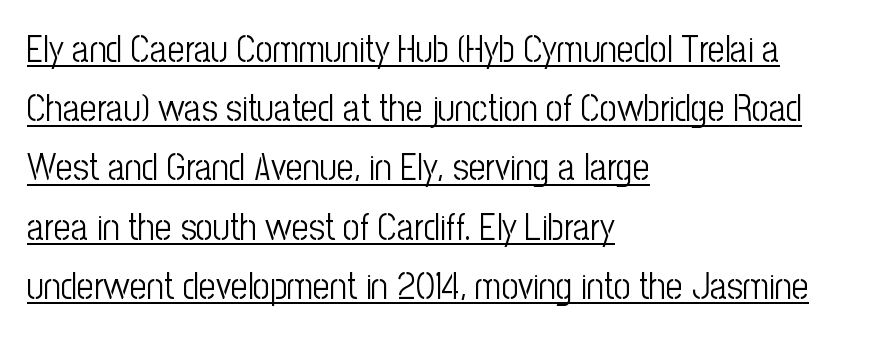
{"serif": "no", "italic": "no", "bold": "no", "weight": "light", "width": "condensed", "stroke_contrast": "low", "x_height": "medium", "monospaced": "no", "underline": "yes", "align": "left", "line_spacing": "normal", "line_spacing_ratio": 1.6, "letter_spacing": "normal", "letter_spacing_em": 0.0, "glyph_px": 37}
